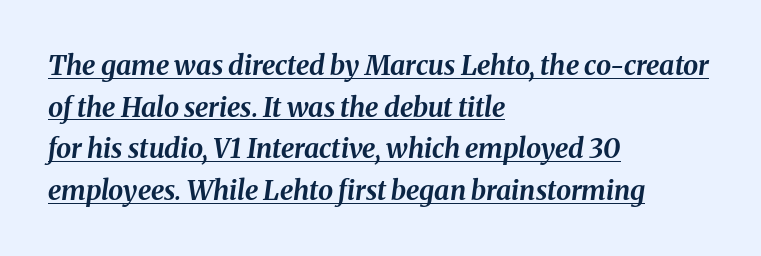
{"italic": "yes", "lean": "right", "slant_degrees": 8, "bold": "yes", "underline": "yes", "align": "left", "line_spacing": "normal", "line_spacing_ratio": 1.54, "letter_spacing": "normal", "letter_spacing_em": 0.0, "glyph_px": 27}
